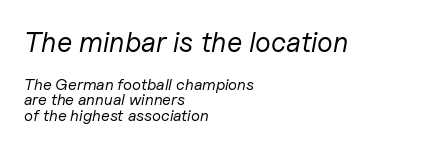
{"italic": "yes", "lean": "right", "slant_degrees": 11, "bold": "no", "weight": "regular", "width": "normal", "stroke_contrast": "low", "x_height": "medium", "monospaced": "no", "underline": "no", "align": "left", "line_spacing": "tight", "line_spacing_ratio": 0.97, "letter_spacing": "normal", "letter_spacing_em": 0.0, "larger_block": "first", "size_ratio": 1.75, "glyph_px": 28}
